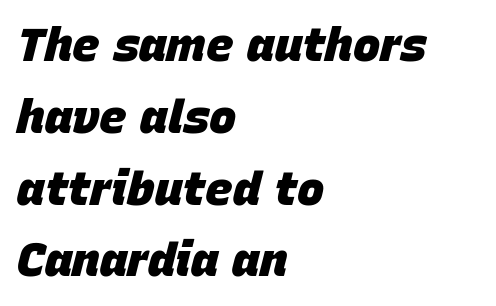
The image shows 46 px heavy type, italic (leaning right); set left-aligned, normal line spacing (1.56x), normal letter spacing, not underlined; low stroke contrast and a large x-height.
